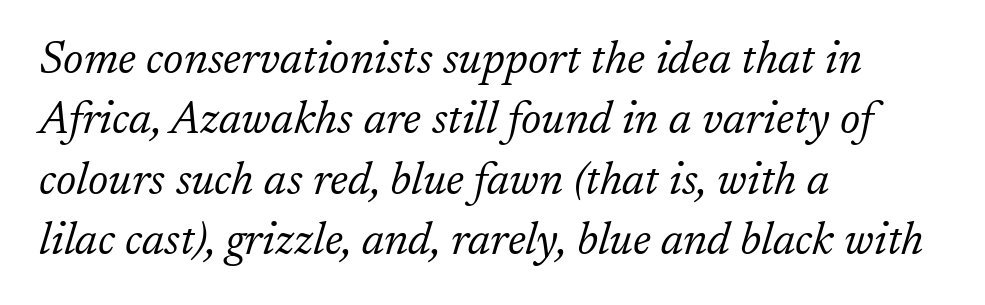
{"serif": "yes", "italic": "yes", "lean": "right", "slant_degrees": 17, "bold": "no", "weight": "light", "width": "normal", "stroke_contrast": "low", "x_height": "medium", "monospaced": "no", "underline": "no", "align": "left", "line_spacing": "normal", "line_spacing_ratio": 1.34, "letter_spacing": "normal", "letter_spacing_em": 0.0, "glyph_px": 45}
